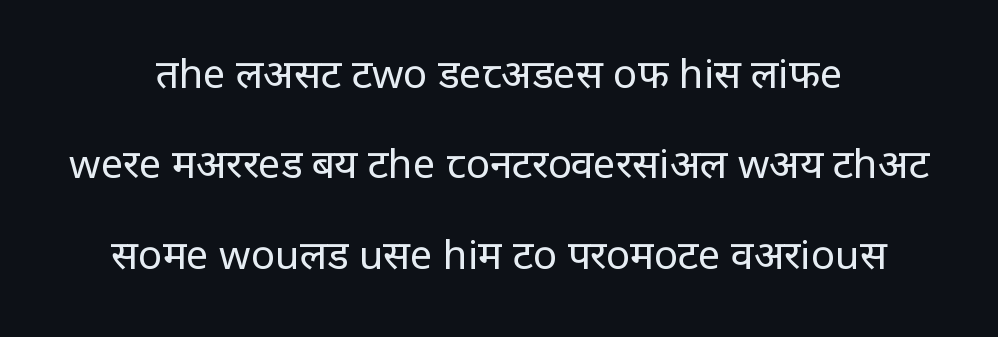
{"serif": "no", "italic": "no", "bold": "no", "weight": "regular", "width": "normal", "stroke_contrast": "low", "x_height": "large", "monospaced": "no", "underline": "no", "line_spacing": "loose", "line_spacing_ratio": 2.26, "letter_spacing": "normal", "letter_spacing_em": 0.0, "glyph_px": 40}
